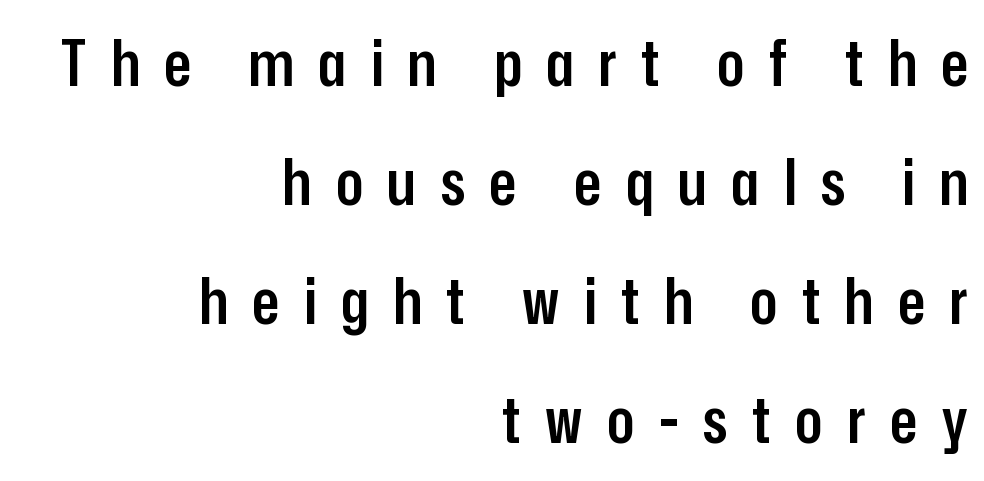
Q: Is the text bold? A: Semi-bold.
Q: Is the text italic (slanted)? A: No, it is upright.
Q: Is the typeface a serif or a sans-serif typeface? A: Sans-serif.
Q: Is the text underlined? A: No.
Q: How is the paragraph aligned? A: Right-aligned.
Q: Is the spacing between letters normal or unusually wide? A: Unusually wide.
Q: Width (condensed, normal, or wide)? A: Condensed.
Q: Stroke contrast? A: Low.
Q: x-height? A: Medium.
Q: Monospaced? A: No.
